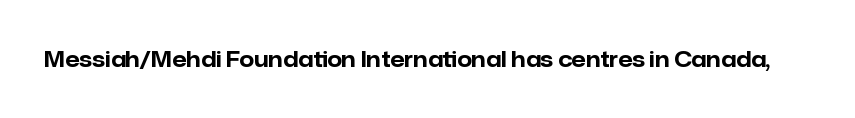
The image shows 21 px bold type, upright; set normal letter spacing, not underlined.
